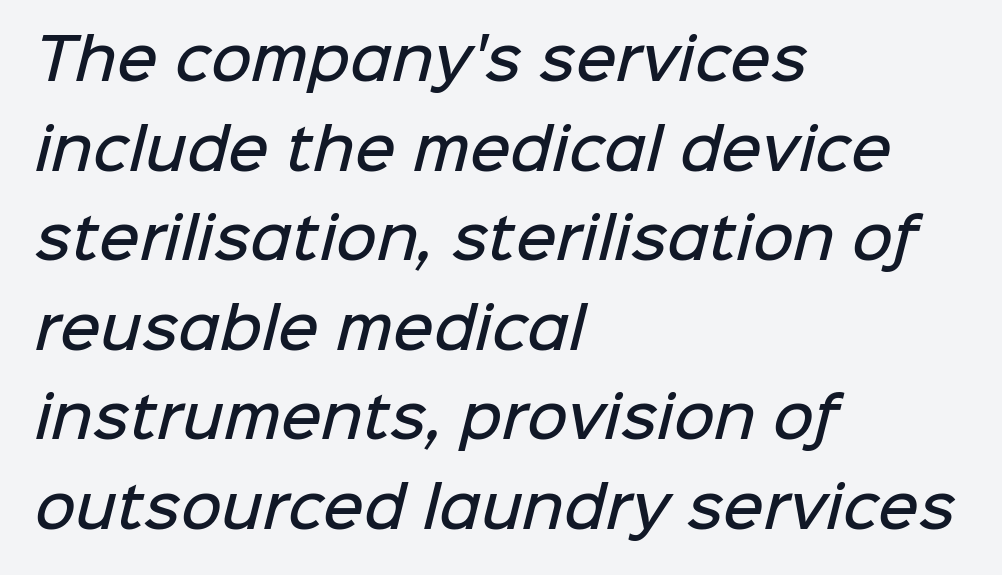
The image shows 56 px semibold sans-serif type; set left-aligned, normal line spacing (1.6x), normal letter spacing, not underlined; low stroke contrast and a medium x-height.
